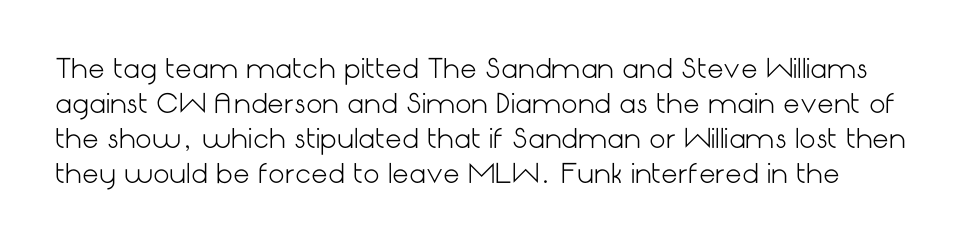
Q: Is the text bold? A: No.
Q: Is the text italic (slanted)? A: No, it is upright.
Q: Is the text underlined? A: No.
Q: Is the spacing between letters normal or unusually wide? A: Normal.
Q: Is the spacing between lines tight, normal or loose? A: Normal.
